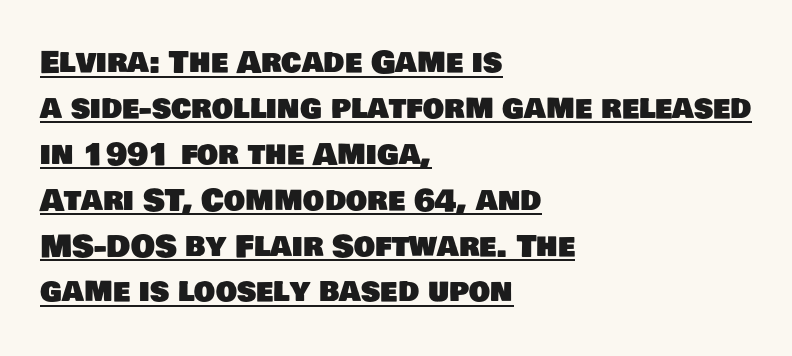
Q: Is the typeface a serif or a sans-serif typeface? A: Sans-serif.
Q: Is the text underlined? A: Yes.
Q: How is the paragraph aligned? A: Left-aligned.
Q: Is the spacing between letters normal or unusually wide? A: Normal.
Q: Is the spacing between lines tight, normal or loose? A: Normal.
Q: Width (condensed, normal, or wide)? A: Normal.
Q: Stroke contrast? A: Low.
Q: x-height? A: Large.
Q: Monospaced? A: No.
